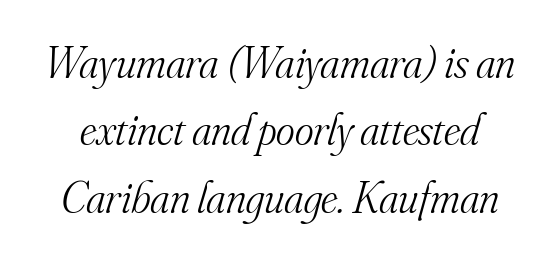
The glyphs in this specimen are seriffed. Check under the words: just untouched page. Students, observe: this is what conventionally led text looks like. Counters stay open thanks to moderate or lighter strokes. Words appear dense and cohesive because spacing is normal.
